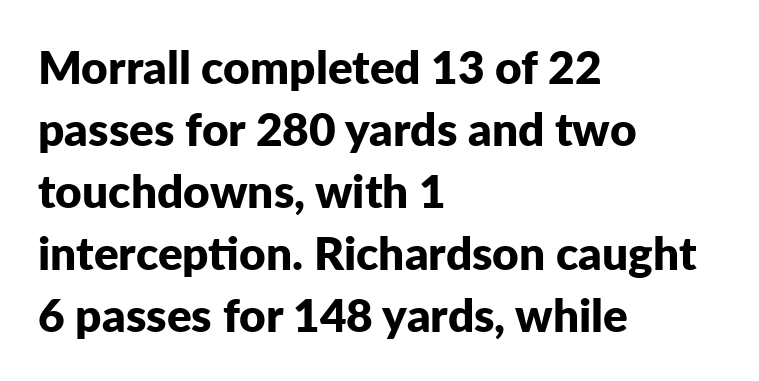
Leftover space on each line is placed entirely after the last word. Strokes here are thick enough to call this a true bold. Is there any slant? The stems are plumb. Honestly, there is no underline to notice here at all.
